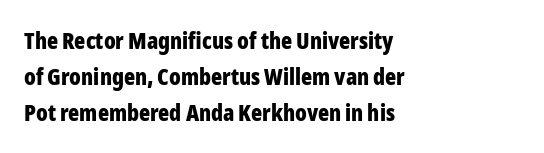
The image shows 23 px bold type, upright; set left-aligned, normal line spacing (1.57x), normal letter spacing, not underlined.
